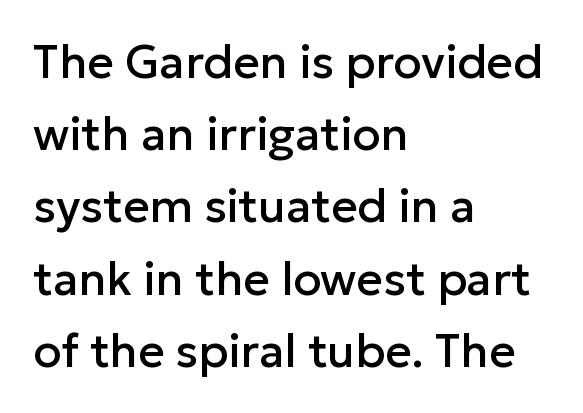
Between one letter and the next there's only the usual sliver of space. Do the letters lean? They stand straight. Font category for this specimen: sans-serif. The space beneath each line is pristine and unruled.
